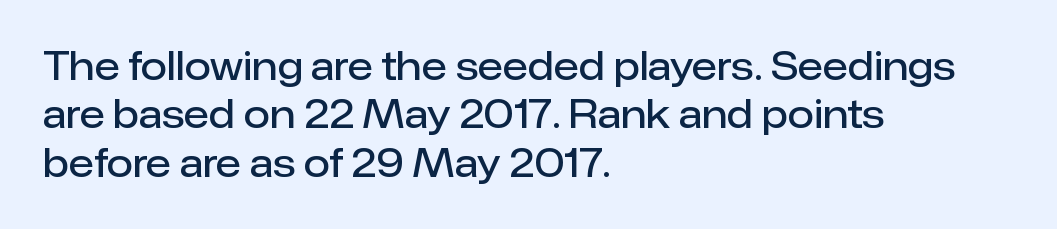
{"serif": "no", "italic": "no", "bold": "semi", "weight": "semibold", "width": "normal", "stroke_contrast": "low", "x_height": "medium", "monospaced": "no", "underline": "no", "align": "left", "line_spacing": "normal", "line_spacing_ratio": 1.27, "letter_spacing": "normal", "letter_spacing_em": 0.0, "glyph_px": 38}
